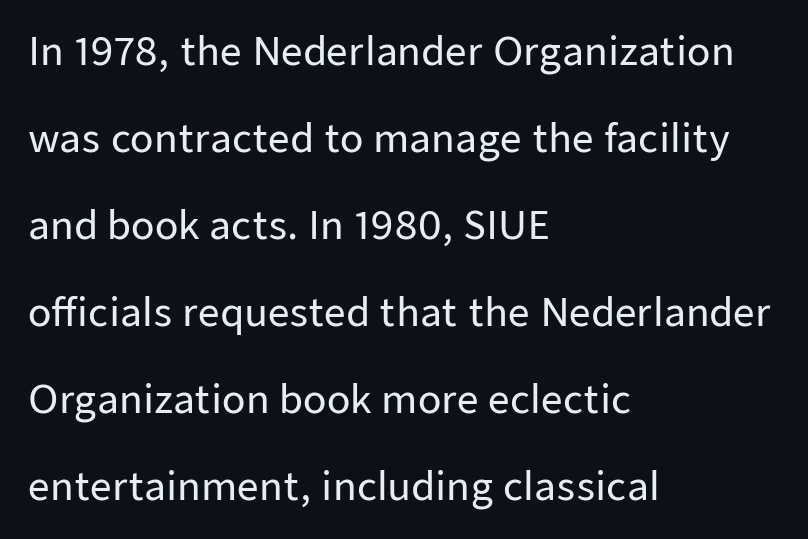
{"serif": "no", "italic": "no", "width": "normal", "stroke_contrast": "low", "x_height": "medium", "monospaced": "no", "underline": "no", "align": "left", "line_spacing": "loose", "line_spacing_ratio": 2.29, "letter_spacing": "normal", "letter_spacing_em": 0.0, "glyph_px": 38}
